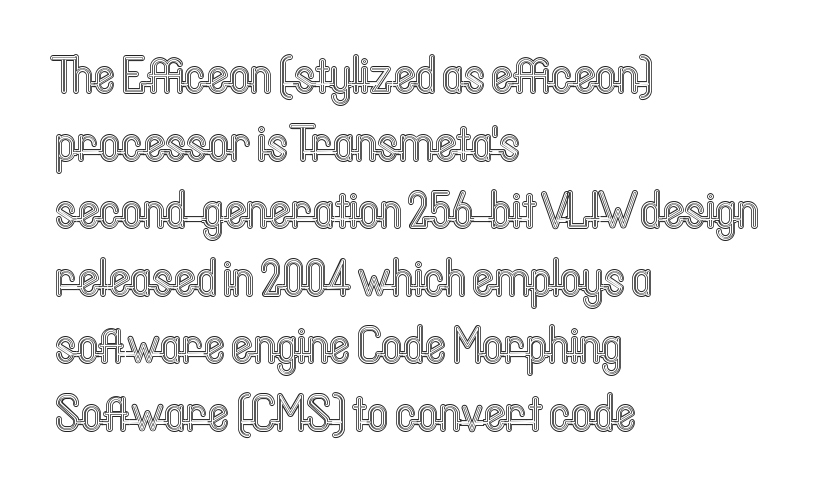
The image shows 52 px condensed type, upright; set left-aligned, normal line spacing (1.3x), normal letter spacing, not underlined; a medium x-height.
